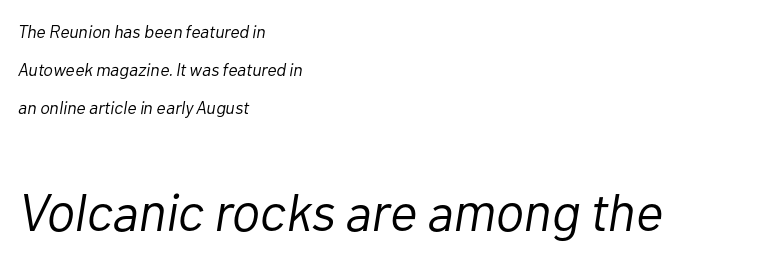
The image shows 53 px light type, italic (leaning right); set left-aligned, loose line spacing (2.1x), normal letter spacing, not underlined; the second (bottom) block is 2.94x larger; low stroke contrast and a medium x-height.
